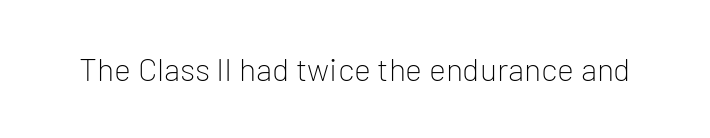
The image shows 32 px light sans-serif type, upright; set normal letter spacing, not underlined; low stroke contrast and a medium x-height.
